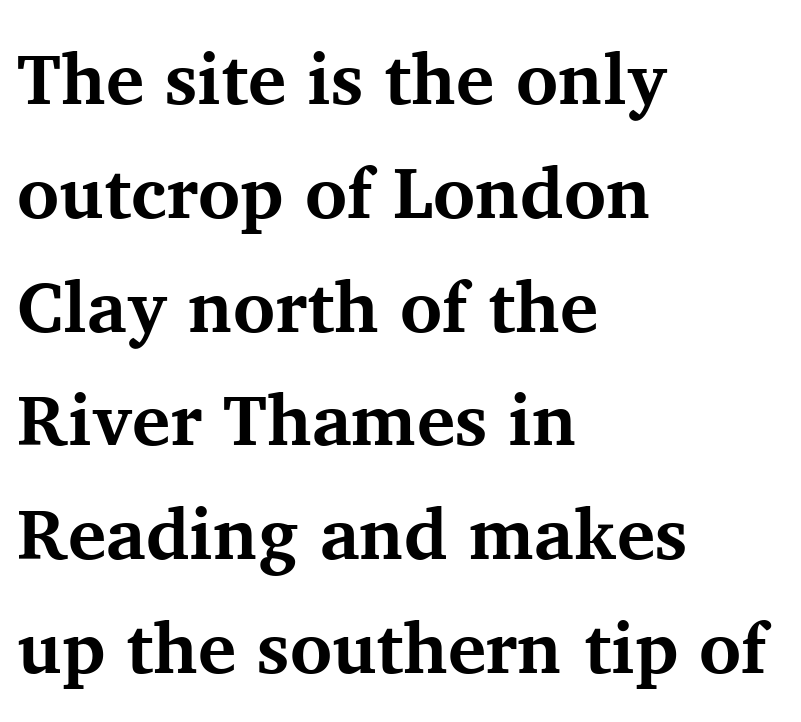
{"serif": "yes", "italic": "no", "bold": "yes", "weight": "bold", "width": "normal", "stroke_contrast": "medium", "x_height": "medium", "monospaced": "no", "underline": "no", "align": "left", "line_spacing": "normal", "line_spacing_ratio": 1.58, "letter_spacing": "normal", "letter_spacing_em": 0.0, "glyph_px": 72}
